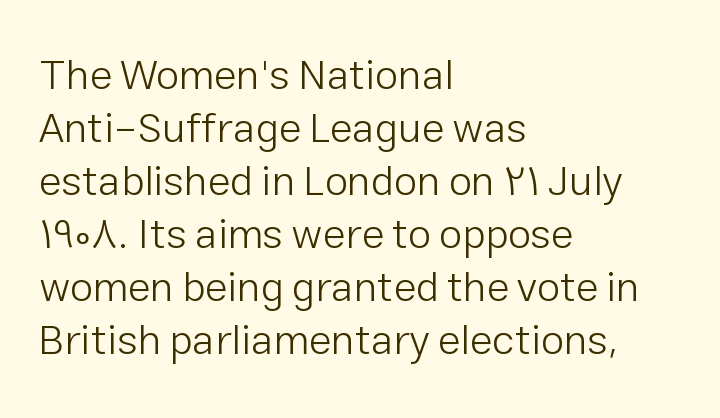
The image shows 42 px light sans-serif type, upright; set left-aligned, normal line spacing (1.26x), normal letter spacing, not underlined; low stroke contrast and a medium x-height.
